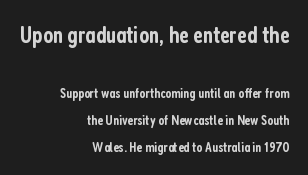
Honestly, the letter spacing is just normal — you wouldn't notice it. Visually, the top section dominates because its glyphs are scaled up. Designer's note — italics off, roman on. Each line ends at the same right margin while the left side varies. These words are printed semibold, heavier than regular yet not bold.
